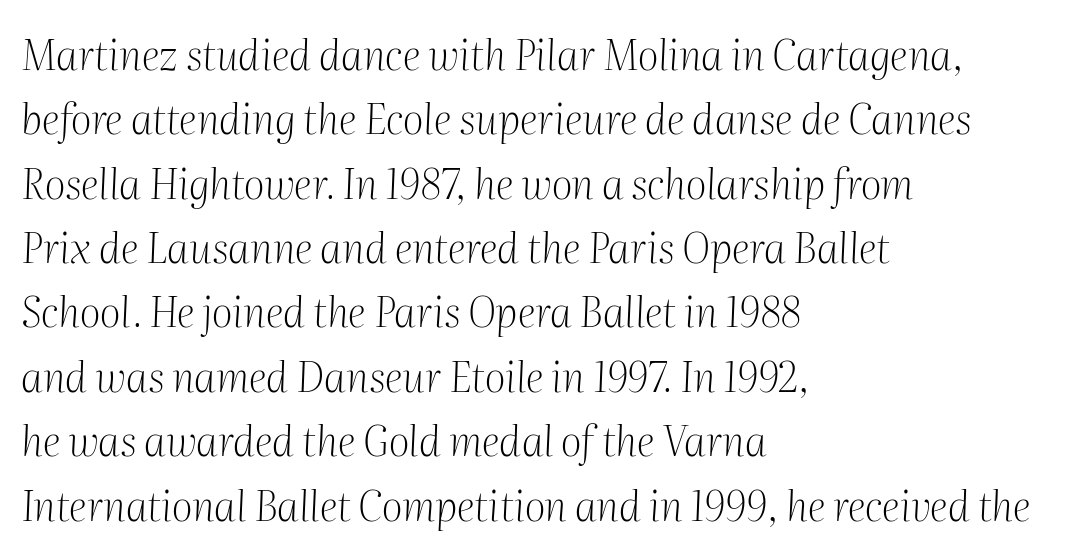
The image shows 41 px light serif type, italic (leaning right); set left-aligned, normal line spacing (1.57x), normal letter spacing, not underlined; medium stroke contrast and a medium x-height.
